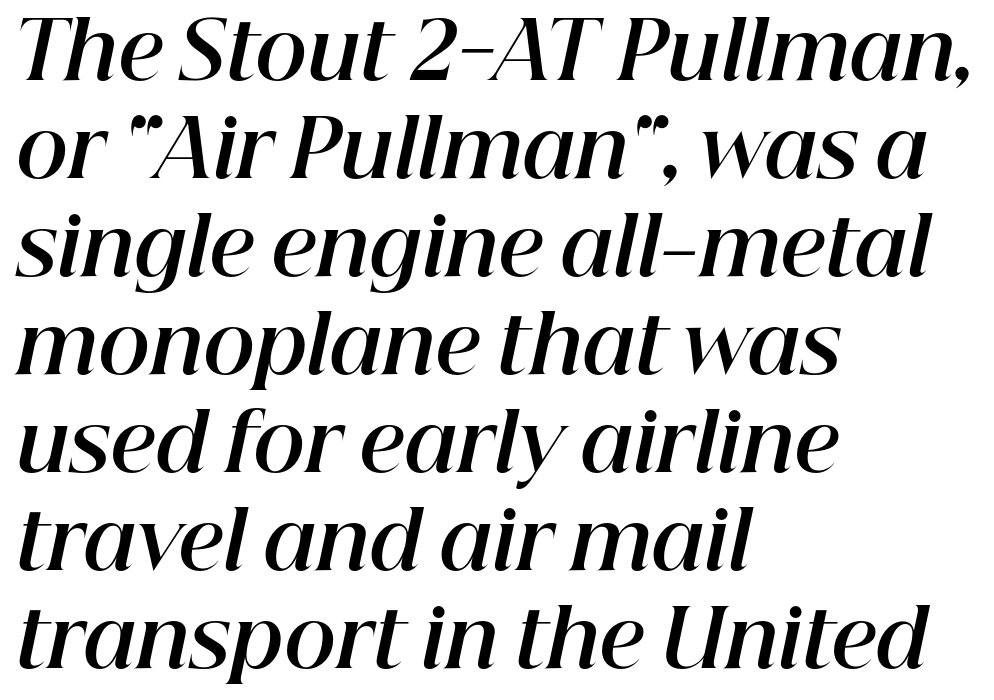
{"italic": "yes", "lean": "right", "slant_degrees": 12, "bold": "yes", "weight": "bold", "width": "normal", "stroke_contrast": "high", "x_height": "medium", "monospaced": "no", "underline": "no", "align": "left", "line_spacing_ratio": 1.24, "letter_spacing": "normal", "letter_spacing_em": 0.0, "glyph_px": 79}
